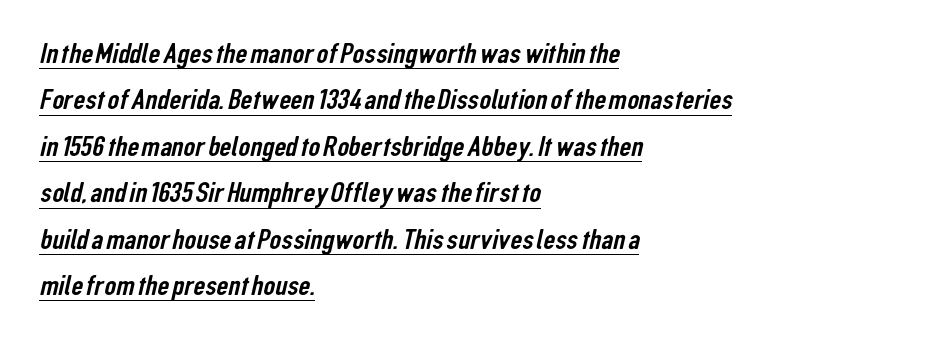
A typesetter would call this proportional, since set widths differ per character. Nothing unusual about the tracking: characters are spaced as the font intends. Baseline-to-baseline distance is the conventional proportion of letter height. Is this a sans? Yes — the strokes have no serifs.
